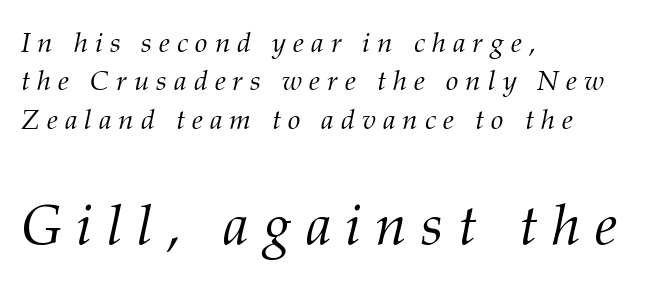
{"serif": "yes", "italic": "yes", "lean": "right", "slant_degrees": 12, "bold": "no", "weight": "light", "width": "normal", "stroke_contrast": "medium", "x_height": "medium", "monospaced": "no", "underline": "no", "align": "left", "line_spacing": "normal", "line_spacing_ratio": 1.37, "letter_spacing": "wide", "letter_spacing_em": 0.25, "larger_block": "second", "size_ratio": 2.04, "glyph_px": 57}
